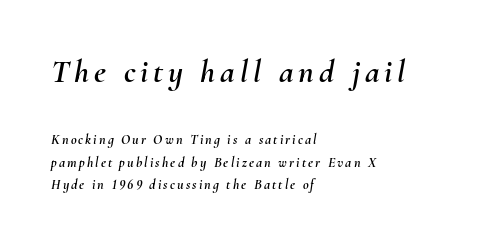
This is oblique type, the kind used for emphasis or titles. Note the varied advance widths — an 'i' is clearly narrower than an 'm'. Typeset ragged right — the left edge is the straight one. The designer gave the opening block more size than the closing block.
